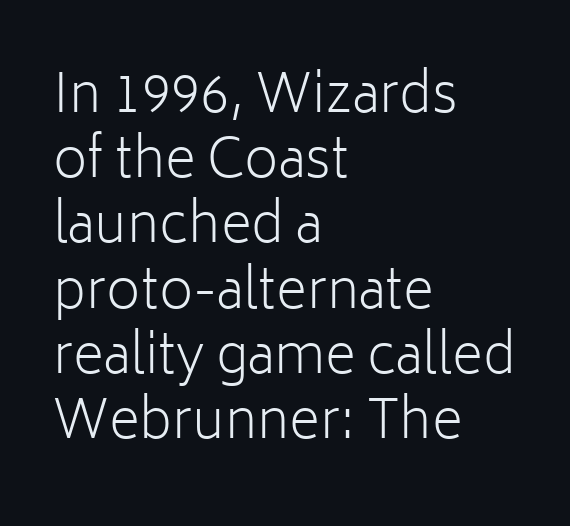
Does the lettering tilt? It doesn't — this is upright. The weight would be labelled regular, book, light, or lighter still. There is no visible air inserted between adjacent glyphs. The space beneath each line is pristine and unruled. Spacing verdict: proportional, widths tailored to each character. The rag falls on the right side of this text block.
